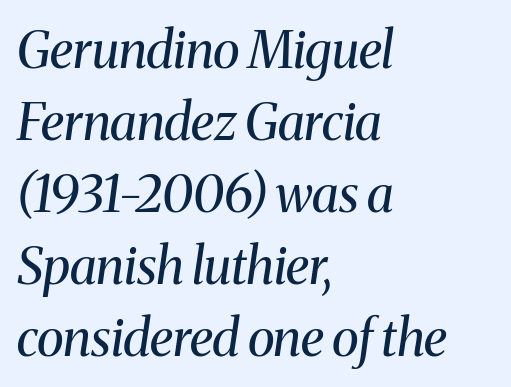
The image shows 51 px regular-weight serif type, italic (leaning right); set left-aligned, normal line spacing (1.41x), normal letter spacing, not underlined; medium stroke contrast and a medium x-height.
